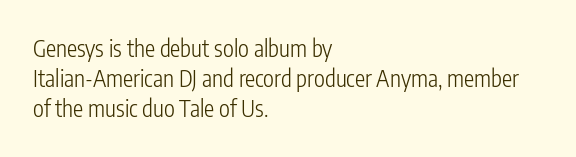
Q: Is the text bold? A: No.
Q: Is the text italic (slanted)? A: No, it is upright.
Q: Is the text underlined? A: No.
Q: How is the paragraph aligned? A: Left-aligned.
Q: Is the spacing between letters normal or unusually wide? A: Normal.
Q: Is the spacing between lines tight, normal or loose? A: Normal.
